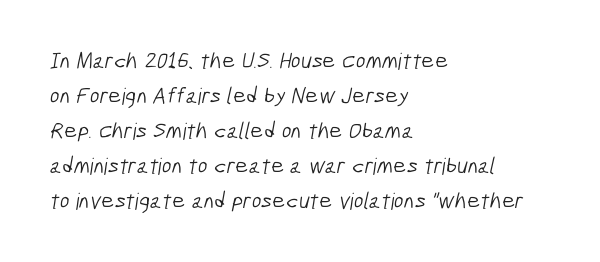
Summary of weight: not heavy and not bold. Leading: standard. The passage shown is not underscored anywhere. Each word holds together tightly as a unit, with standard inter-letter gaps. The lines are quadded left.
